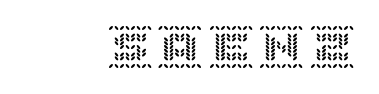
{"italic": "no", "width": "normal", "x_height": "large", "underline": "no", "align": "right", "glyph_px": 44}
